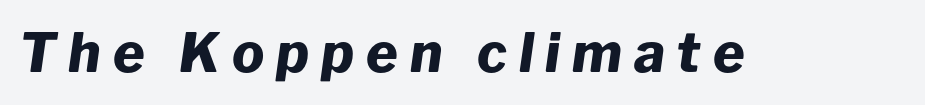
{"italic": "yes", "lean": "right", "slant_degrees": 8, "bold": "yes", "weight": "heavy", "width": "normal", "stroke_contrast": "low", "x_height": "medium", "monospaced": "no", "underline": "no", "letter_spacing": "wide", "letter_spacing_em": 0.22, "glyph_px": 54}
